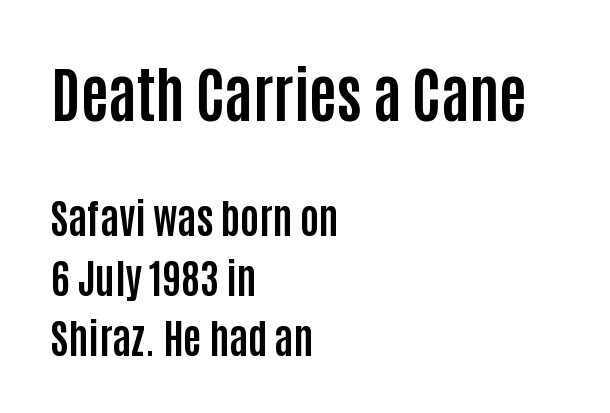
What stands out about the letter spacing? Nothing — it is the standard amount. Larger block? The one above; the one below is distinctly smaller. The space directly below the letters is spotless. Italic: no, the glyphs are upright roman.
